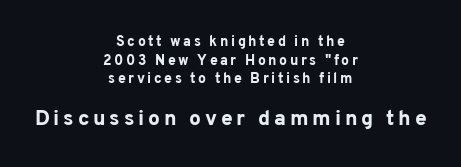
{"italic": "no", "bold": "yes", "underline": "no", "align": "center", "line_spacing": "normal", "line_spacing_ratio": 1.33, "larger_block": "second", "size_ratio": 1.5, "glyph_px": 21}
